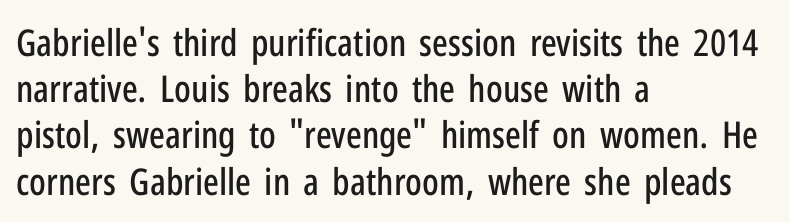
Q: Is the text italic (slanted)? A: No, it is upright.
Q: Is the typeface a serif or a sans-serif typeface? A: Sans-serif.
Q: Is the text underlined? A: No.
Q: How is the paragraph aligned? A: Left-aligned.
Q: Is the spacing between letters normal or unusually wide? A: Normal.
Q: Is the spacing between lines tight, normal or loose? A: Normal.
Q: Width (condensed, normal, or wide)? A: Condensed.
Q: Stroke contrast? A: Low.
Q: x-height? A: Medium.
Q: Monospaced? A: No.
